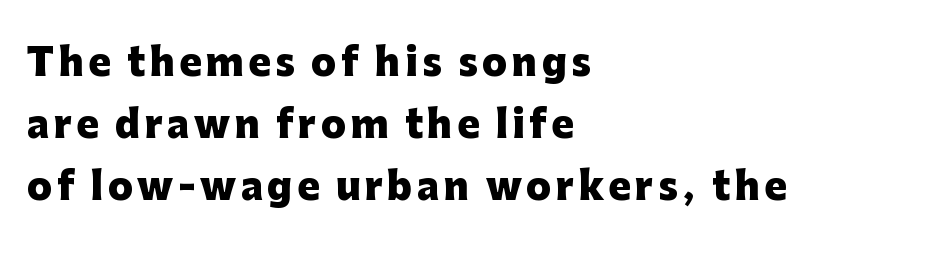
Q: Is the text bold? A: Yes.
Q: Is the text italic (slanted)? A: No, it is upright.
Q: Is the typeface a serif or a sans-serif typeface? A: Sans-serif.
Q: Is the text underlined? A: No.
Q: How is the paragraph aligned? A: Left-aligned.
Q: Is the spacing between lines tight, normal or loose? A: Normal.
Q: Width (condensed, normal, or wide)? A: Normal.
Q: Stroke contrast? A: Low.
Q: x-height? A: Medium.
Q: Monospaced? A: No.
